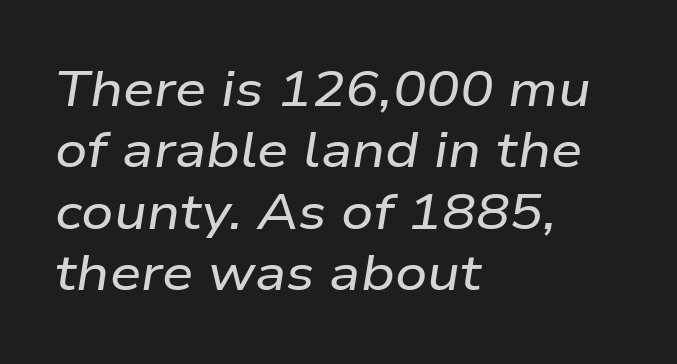
{"italic": "yes", "lean": "right", "slant_degrees": 9, "width": "wide", "stroke_contrast": "low", "x_height": "medium", "monospaced": "no", "underline": "no", "align": "left", "line_spacing_ratio": 1.23, "letter_spacing": "normal", "letter_spacing_em": 0.0, "glyph_px": 50}
